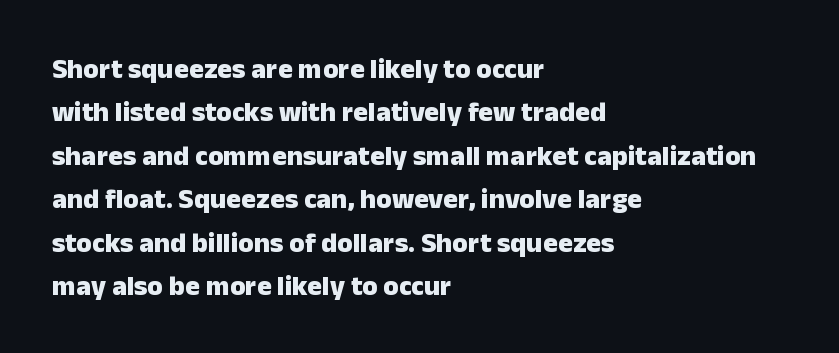
Q: Is the text bold? A: Yes.
Q: Is the text italic (slanted)? A: No, it is upright.
Q: Is the typeface a serif or a sans-serif typeface? A: Sans-serif.
Q: Is the text underlined? A: No.
Q: How is the paragraph aligned? A: Left-aligned.
Q: Is the spacing between letters normal or unusually wide? A: Normal.
Q: Is the spacing between lines tight, normal or loose? A: Normal.
Q: Width (condensed, normal, or wide)? A: Normal.
Q: Stroke contrast? A: Low.
Q: x-height? A: Medium.
Q: Monospaced? A: No.
